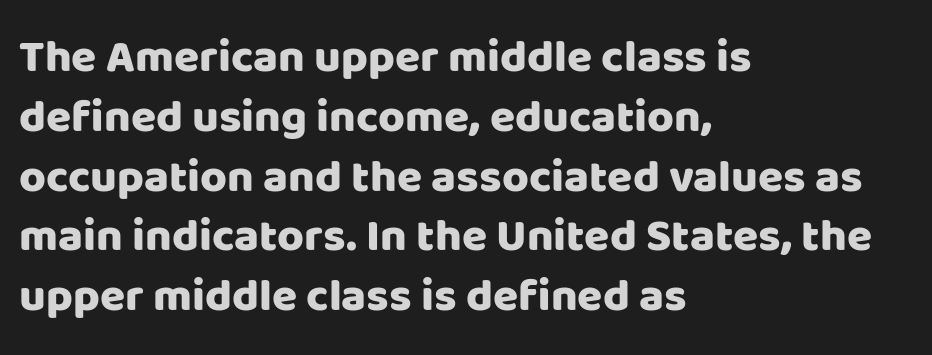
{"serif": "no", "italic": "no", "width": "normal", "stroke_contrast": "low", "x_height": "large", "monospaced": "no", "underline": "no", "align": "left", "line_spacing": "normal", "line_spacing_ratio": 1.3, "letter_spacing": "normal", "letter_spacing_em": 0.0, "glyph_px": 46}
